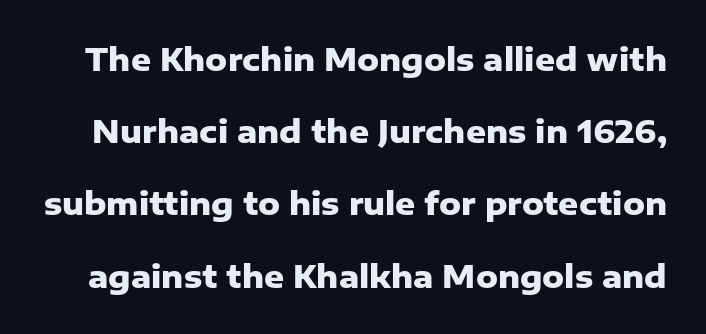
Q: Is the text bold? A: Yes.
Q: Is the text italic (slanted)? A: No, it is upright.
Q: Is the typeface a serif or a sans-serif typeface? A: Sans-serif.
Q: Is the text underlined? A: No.
Q: Is the spacing between letters normal or unusually wide? A: Normal.
Q: Is the spacing between lines tight, normal or loose? A: Loose.
Q: Width (condensed, normal, or wide)? A: Normal.
Q: Stroke contrast? A: Low.
Q: x-height? A: Medium.
Q: Monospaced? A: No.
